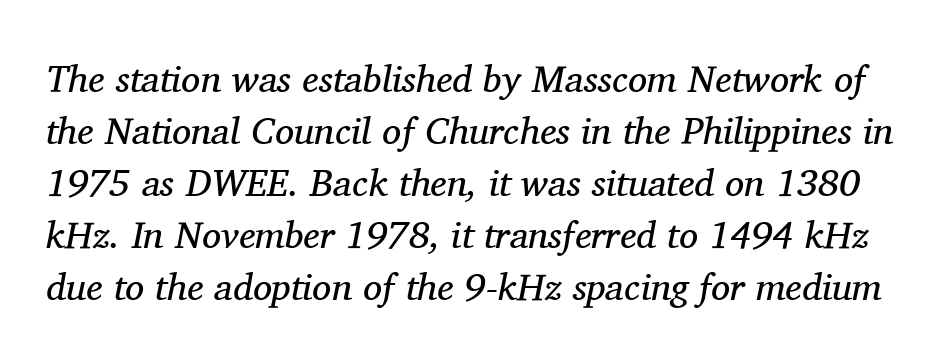
Q: Is the text bold? A: No.
Q: Is the text italic (slanted)? A: Yes, it leans right by about 11 degrees.
Q: Is the typeface a serif or a sans-serif typeface? A: Serif.
Q: Is the text underlined? A: No.
Q: Is the spacing between letters normal or unusually wide? A: Normal.
Q: Is the spacing between lines tight, normal or loose? A: Normal.
Q: Width (condensed, normal, or wide)? A: Normal.
Q: Stroke contrast? A: Medium.
Q: x-height? A: Medium.
Q: Monospaced? A: No.
